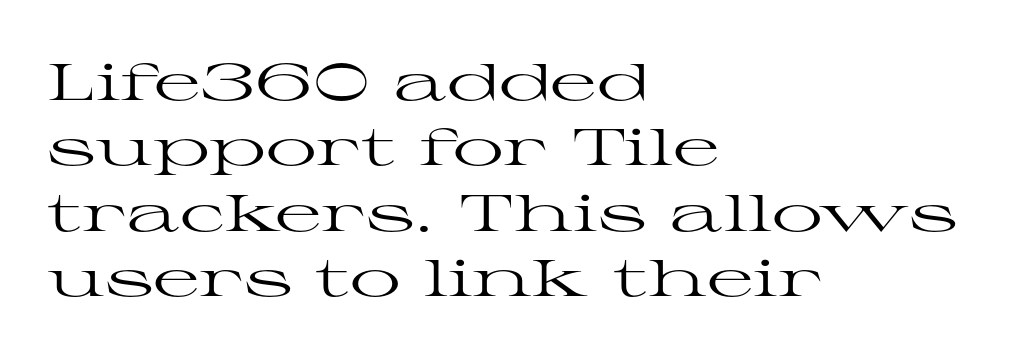
One-word summary of the alignment: left. Clear beneath every line of the passage. Type style note: has serifs. What's the leading like? Ordinary, nothing unusual. Posture: vertical.
